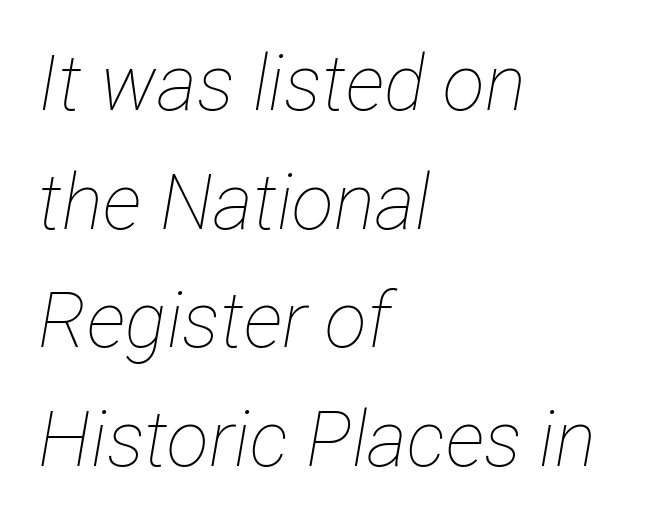
The face used here is rendered with its standard letterfit. Each letter keeps its own natural width here, so spacing adapts to shape. The block of text has a typical density, with ordinary space between rows. Letters rest on an invisible, unmarked baseline. A light-to-regular cut is what we see here. Short and long lines alike share a common starting point at left.
